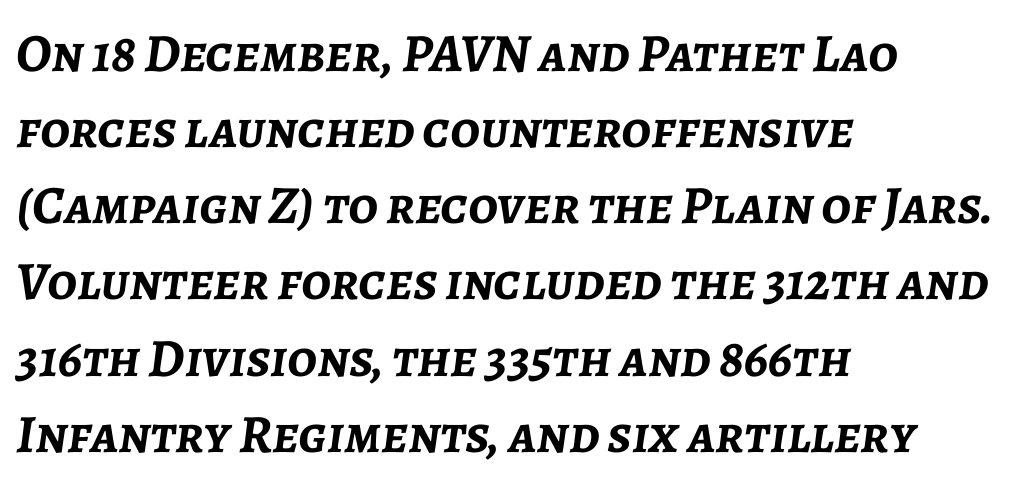
Q: Is the text bold? A: Yes.
Q: Is the text italic (slanted)? A: Yes, it leans right by about 7 degrees.
Q: Is the text underlined? A: No.
Q: How is the paragraph aligned? A: Left-aligned.
Q: Is the spacing between letters normal or unusually wide? A: Normal.
Q: Is the spacing between lines tight, normal or loose? A: Normal.
Q: Width (condensed, normal, or wide)? A: Normal.
Q: Stroke contrast? A: Low.
Q: x-height? A: Medium.
Q: Monospaced? A: No.
